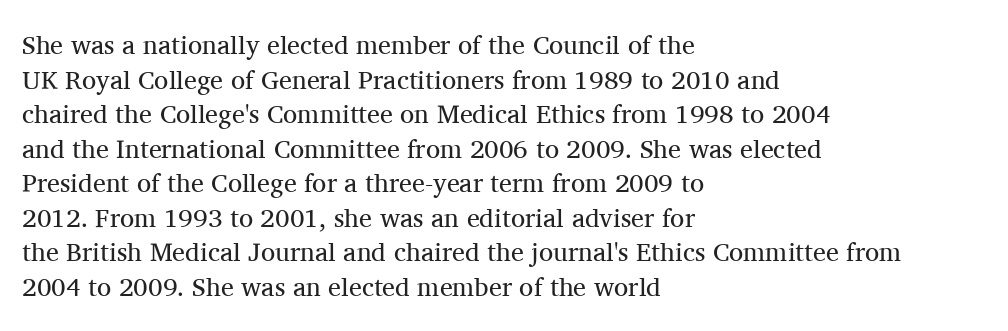
The image shows 26 px text type, upright; set left-aligned, normal line spacing (1.33x), normal letter spacing, not underlined.
